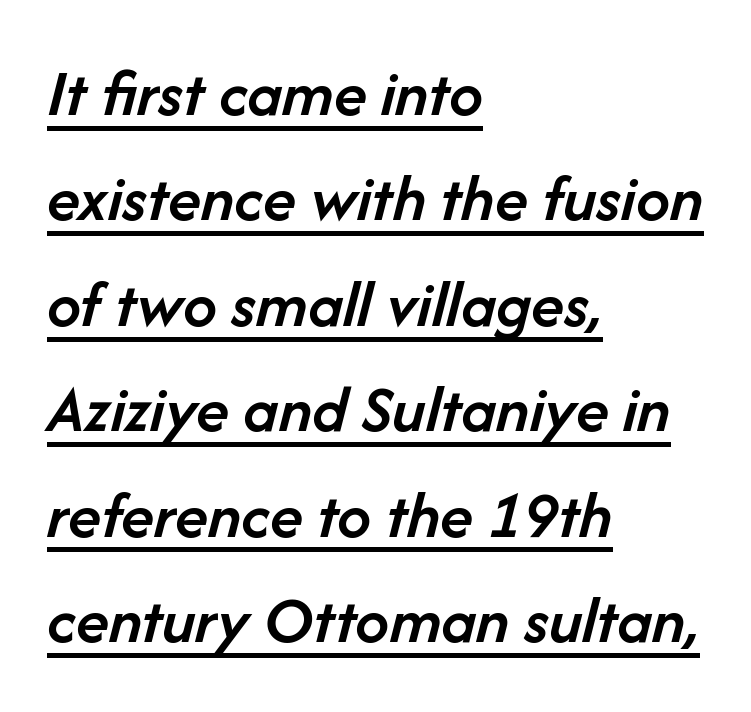
When letters slant like this, we call the style italic. Proportional: the letters do not fall into vertical columns. Compared with undecorated copy, this sample adds a rule below the words. Tracking value appears to be zero — textbook default spacing. The paragraph shown leans on its left margin. What's the leading like? Ordinary, nothing unusual.
